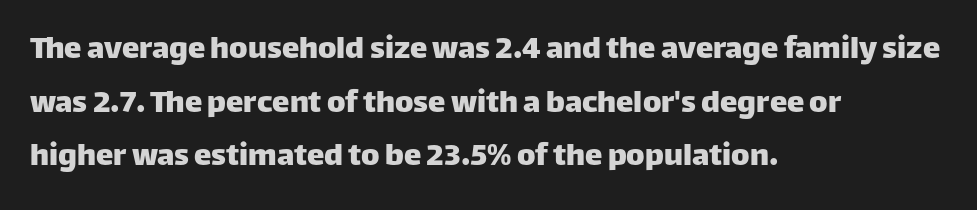
Q: Is the text italic (slanted)? A: No, it is upright.
Q: Is the typeface a serif or a sans-serif typeface? A: Sans-serif.
Q: Is the text underlined? A: No.
Q: How is the paragraph aligned? A: Left-aligned.
Q: Is the spacing between letters normal or unusually wide? A: Normal.
Q: Is the spacing between lines tight, normal or loose? A: Normal.
Q: Width (condensed, normal, or wide)? A: Normal.
Q: Stroke contrast? A: Low.
Q: x-height? A: Large.
Q: Monospaced? A: No.
